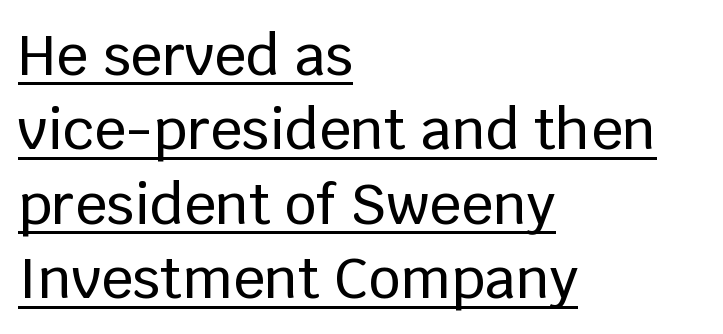
{"serif": "no", "italic": "no", "width": "normal", "stroke_contrast": "low", "x_height": "large", "monospaced": "no", "underline": "yes", "align": "left", "line_spacing": "normal", "line_spacing_ratio": 1.33, "letter_spacing": "normal", "letter_spacing_em": 0.0, "glyph_px": 56}
